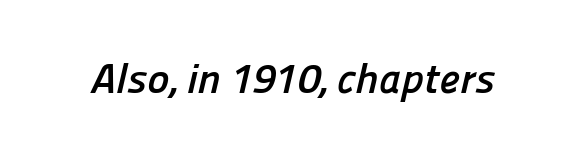
The image shows 42 px semibold sans-serif type; set normal letter spacing, not underlined; low stroke contrast and a medium x-height.
